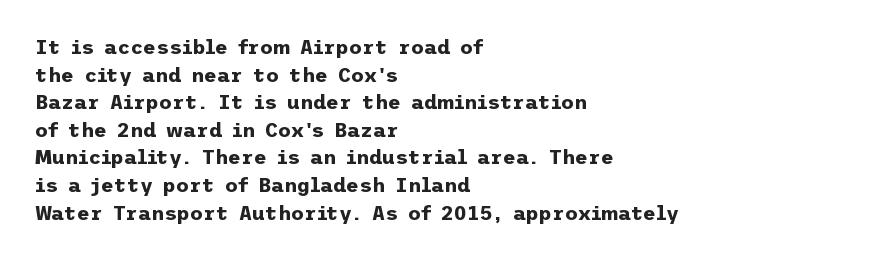
Is the letter spacing exaggerated? No — it looks like the ordinary default. Does the weight exceed regular? Yes, all the way to bold. Layout note: lines flush left. Notice how the stems are strictly vertical — no italics here.
